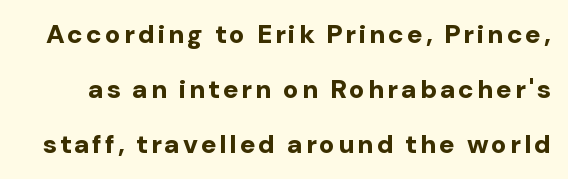
{"italic": "no", "bold": "yes", "underline": "no", "line_spacing": "loose", "line_spacing_ratio": 2.11, "glyph_px": 26}
